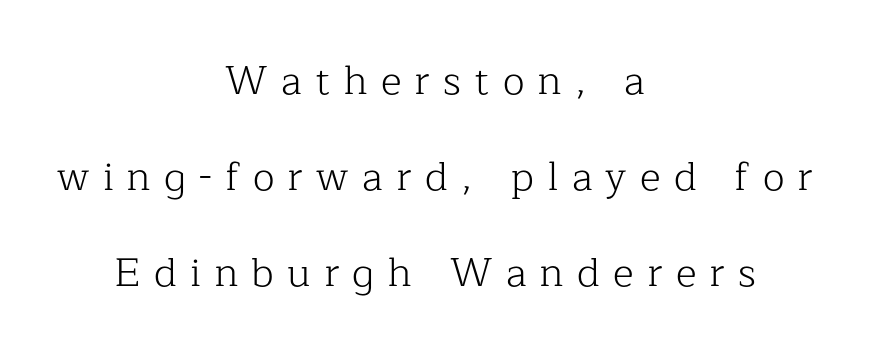
The image shows 40 px light serif type, upright; set centered, loose line spacing (2.4x), unusually wide letter spacing (+0.33 em), not underlined; low stroke contrast and a medium x-height.
